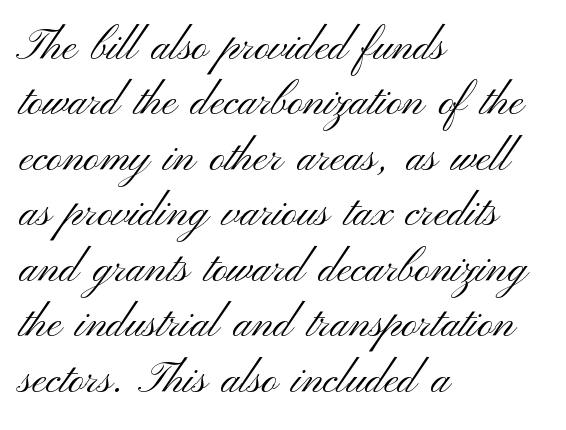
Summary of vertical rhythm: regular, with standard interline spacing. The typesetting does not lean heavy: it is not bold. Every row of glyphs begins at an identical x-position on the left. Nobody touched the tracking dial on this one.
